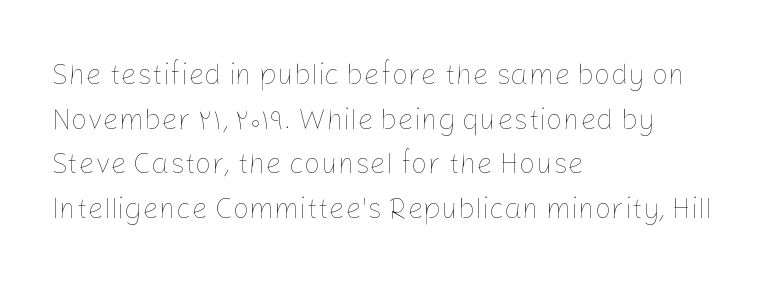
{"italic": "no", "bold": "no", "weight": "thin", "width": "normal", "stroke_contrast": "low", "x_height": "medium", "monospaced": "no", "underline": "no", "align": "left", "line_spacing": "normal", "line_spacing_ratio": 1.54, "letter_spacing": "normal", "letter_spacing_em": 0.0, "glyph_px": 29}
